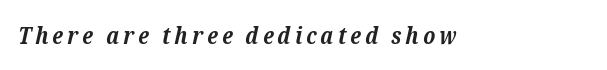
Observe the lean: these are italic letterforms. Each glyph is drawn with heavy, bold strokes. Honestly, there is no underline to notice here at all.
